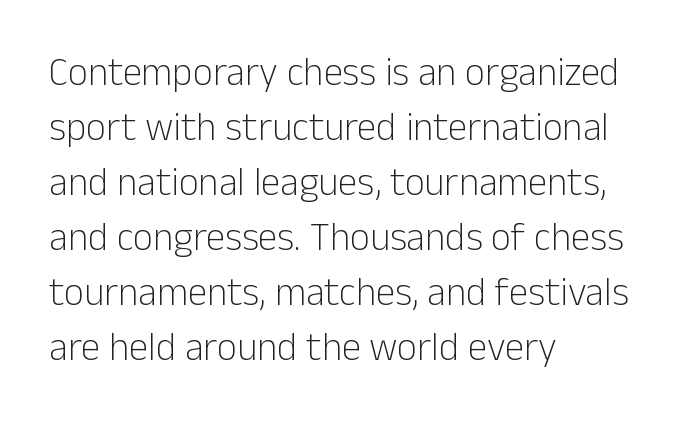
{"serif": "no", "italic": "no", "bold": "no", "weight": "light", "width": "normal", "stroke_contrast": "low", "x_height": "medium", "monospaced": "no", "underline": "no", "align": "left", "line_spacing": "normal", "line_spacing_ratio": 1.41, "letter_spacing": "normal", "letter_spacing_em": 0.0, "glyph_px": 39}
